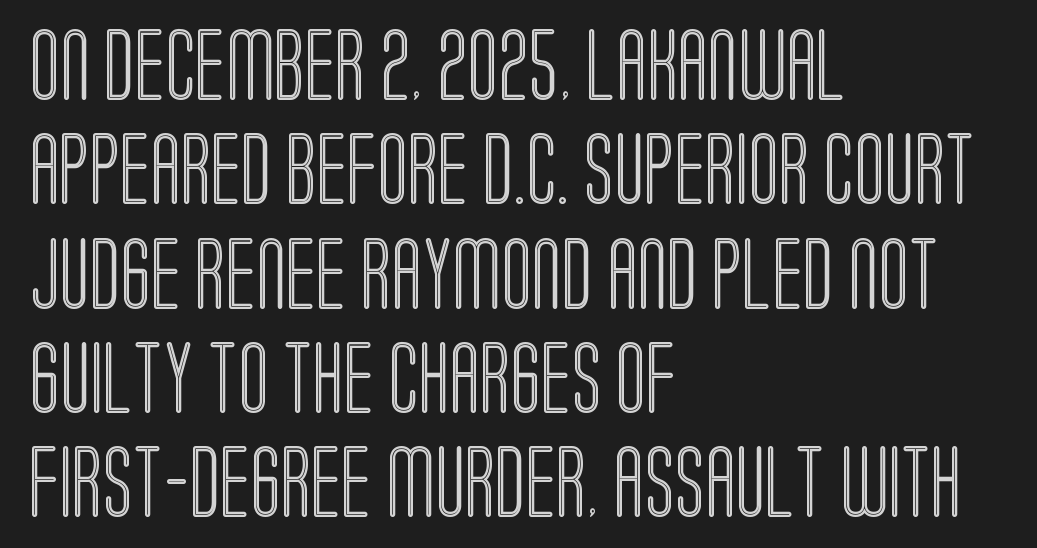
The image shows 71 px condensed type, upright; set left-aligned, normal line spacing (1.47x), normal letter spacing, not underlined; a large x-height.
